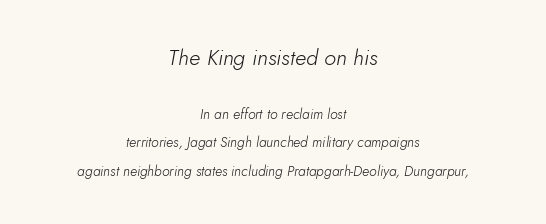
The typesetting does not lean heavy: it is not bold. Bigger letters appear in the top chunk; the bottom chunk is reduced. The compositor balanced each line on the midline. Anything drawn beneath the words? Only blank space. Successive baselines arrive slowly, with a big drop between each.
